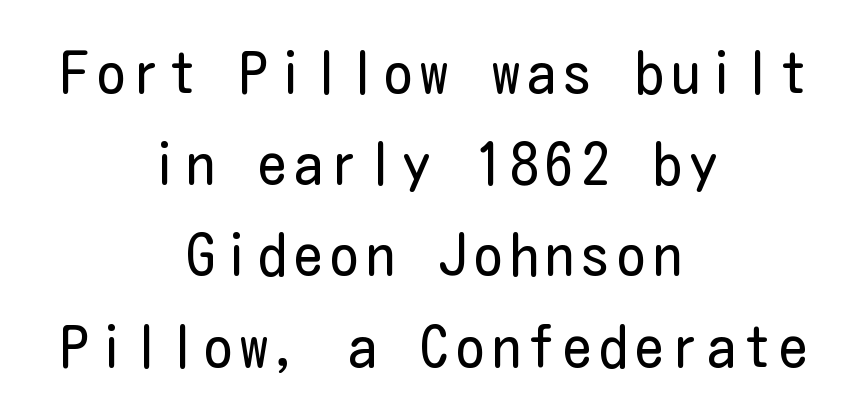
{"serif": "no", "italic": "no", "bold": "no", "weight": "regular", "width": "condensed", "stroke_contrast": "low", "x_height": "medium", "underline": "no", "align": "center", "line_spacing": "normal", "line_spacing_ratio": 1.6, "glyph_px": 57}
